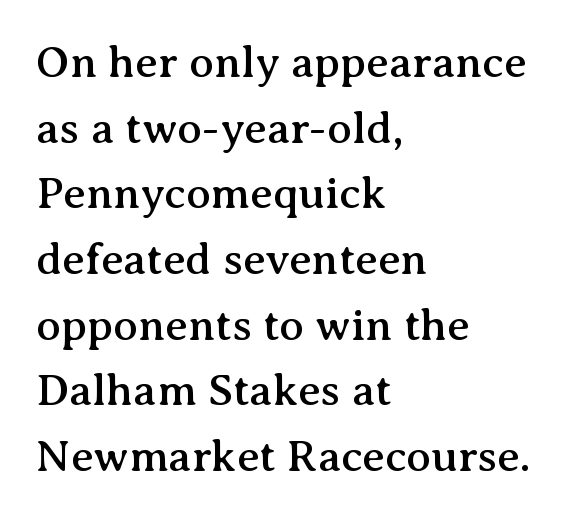
The face used here is proportionally spaced, like ordinary book or web type. Unlike italic type, these characters show no tilt at all. Caption: multi-line text, flush left, ragged right. Font category for this specimen: serif. The baseline area is clear. This sample uses plain, unmodified letter spacing.
